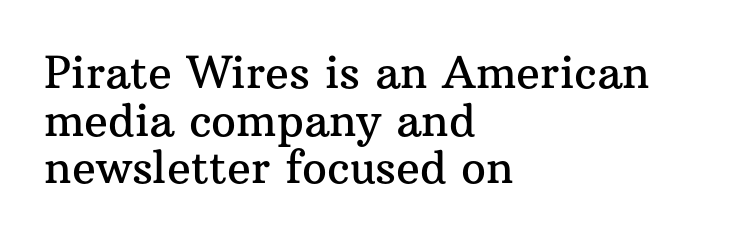
{"serif": "yes", "italic": "no", "width": "normal", "stroke_contrast": "medium", "x_height": "medium", "monospaced": "no", "underline": "no", "align": "left", "line_spacing": "tight", "line_spacing_ratio": 1.08, "letter_spacing": "normal", "letter_spacing_em": 0.0, "glyph_px": 44}
